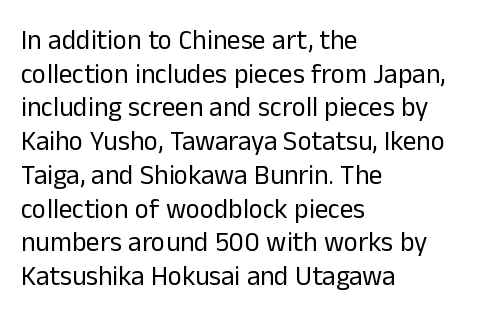
The image shows 27 px text type, upright; set left-aligned, normal line spacing (1.25x), normal letter spacing, not underlined.
